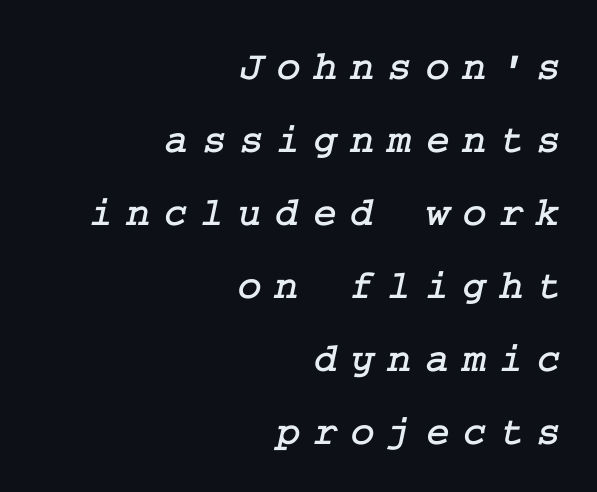
The face used here is rendered with a markedly widened letterfit. In CSS terms this would be text-align: right. Yep, those are serifs on the letters. The area under the type is left untouched.
